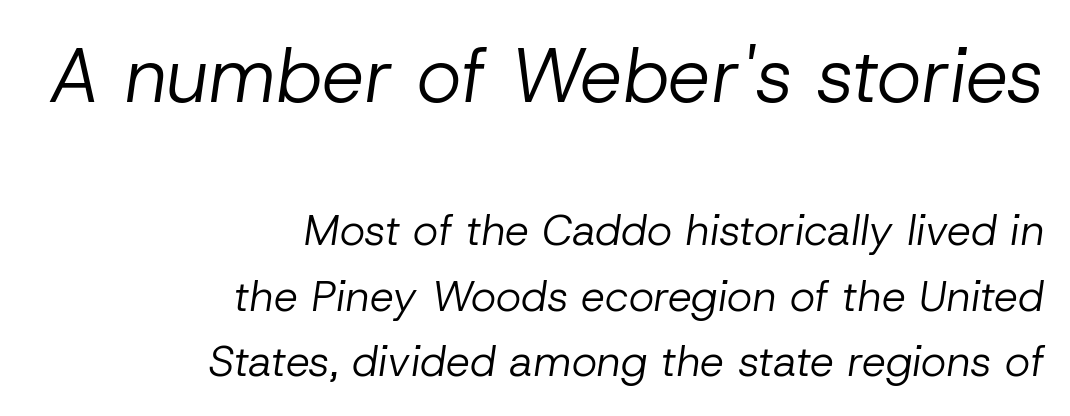
{"italic": "yes", "lean": "right", "slant_degrees": 8, "bold": "no", "weight": "regular", "width": "normal", "stroke_contrast": "low", "x_height": "medium", "monospaced": "no", "underline": "no", "align": "right", "line_spacing": "normal", "line_spacing_ratio": 1.52, "letter_spacing": "normal", "letter_spacing_em": 0.0, "larger_block": "first", "size_ratio": 1.77, "glyph_px": 76}
